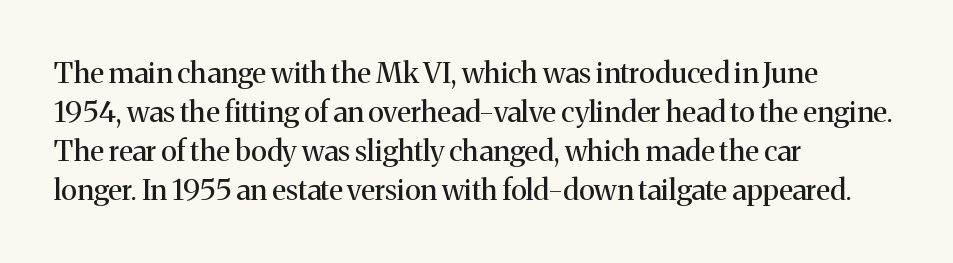
Q: Is the text bold? A: No.
Q: Is the text italic (slanted)? A: No, it is upright.
Q: Is the typeface a serif or a sans-serif typeface? A: Serif.
Q: Is the text underlined? A: No.
Q: How is the paragraph aligned? A: Left-aligned.
Q: Is the spacing between letters normal or unusually wide? A: Normal.
Q: Is the spacing between lines tight, normal or loose? A: Normal.
Q: Width (condensed, normal, or wide)? A: Normal.
Q: Stroke contrast? A: Medium.
Q: x-height? A: Medium.
Q: Monospaced? A: No.
